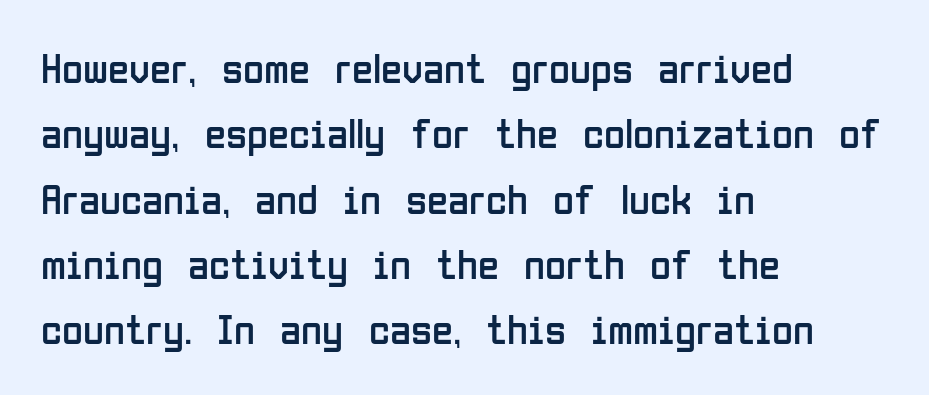
The image shows 43 px regular-weight, condensed sans-serif type, upright; set left-aligned, normal line spacing (1.52x), normal letter spacing, not underlined; low stroke contrast and a medium x-height.
